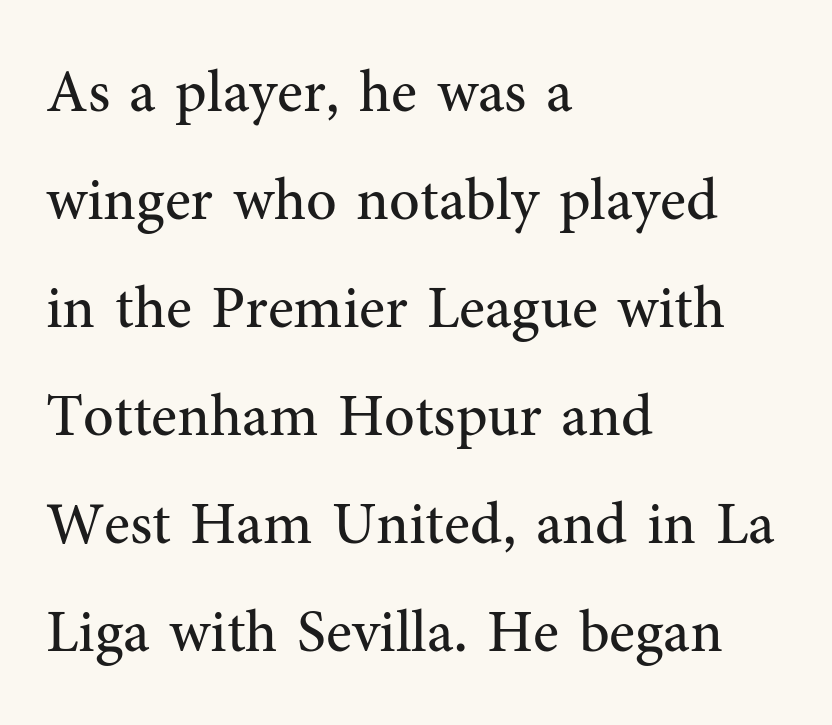
{"serif": "yes", "italic": "no", "bold": "no", "weight": "regular", "width": "normal", "stroke_contrast": "medium", "x_height": "medium", "monospaced": "no", "underline": "no", "align": "left", "line_spacing_ratio": 1.8, "letter_spacing": "normal", "letter_spacing_em": 0.0, "glyph_px": 60}
